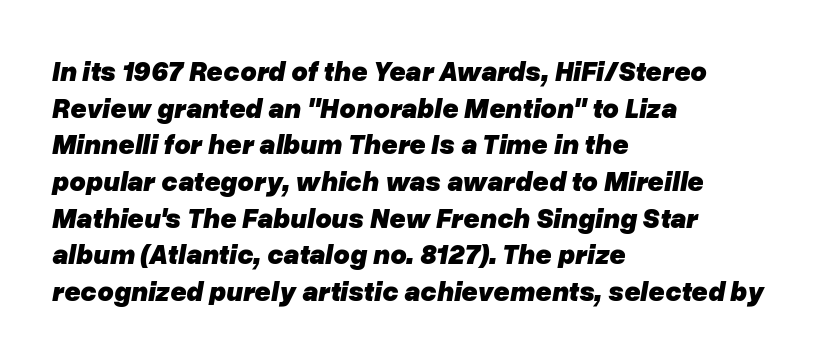
Style check: oblique. Lines of text with bare space underneath. Layout note: lines flush left. Spacing verdict: proportional, widths tailored to each character. Students, note that the glyphs here touch the page at normal intervals.
